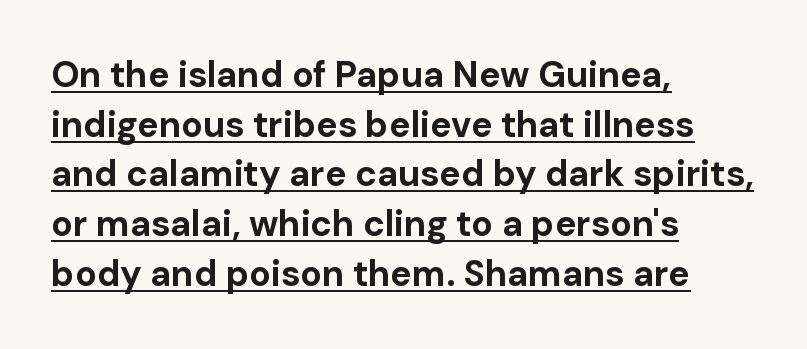
{"serif": "no", "italic": "no", "bold": "yes", "weight": "bold", "width": "normal", "stroke_contrast": "low", "x_height": "medium", "monospaced": "no", "underline": "yes", "align": "left", "line_spacing": "normal", "line_spacing_ratio": 1.38, "letter_spacing": "normal", "letter_spacing_em": 0.0, "glyph_px": 36}
